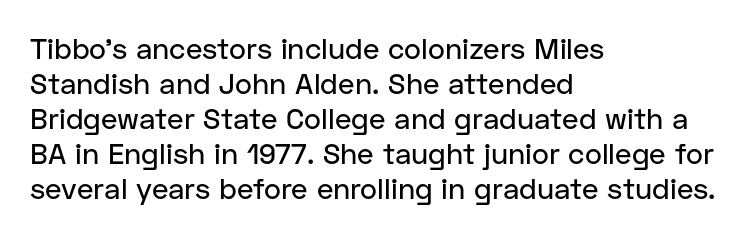
{"serif": "no", "italic": "no", "width": "normal", "stroke_contrast": "low", "x_height": "medium", "monospaced": "no", "underline": "no", "align": "left", "line_spacing_ratio": 1.21, "letter_spacing": "normal", "letter_spacing_em": 0.0, "glyph_px": 29}
